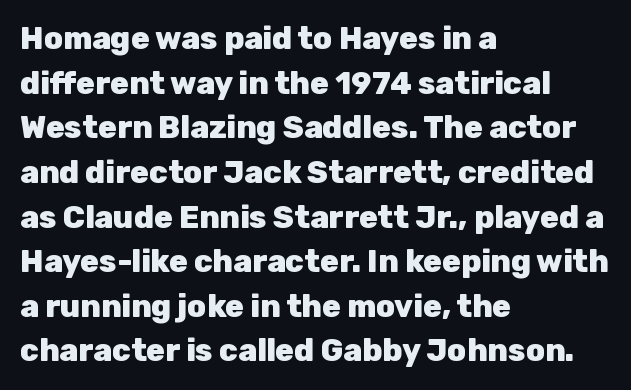
{"serif": "no", "italic": "no", "bold": "yes", "weight": "heavy", "width": "normal", "stroke_contrast": "low", "x_height": "medium", "monospaced": "no", "underline": "no", "align": "left", "line_spacing": "normal", "line_spacing_ratio": 1.44, "letter_spacing": "normal", "letter_spacing_em": 0.0, "glyph_px": 31}
